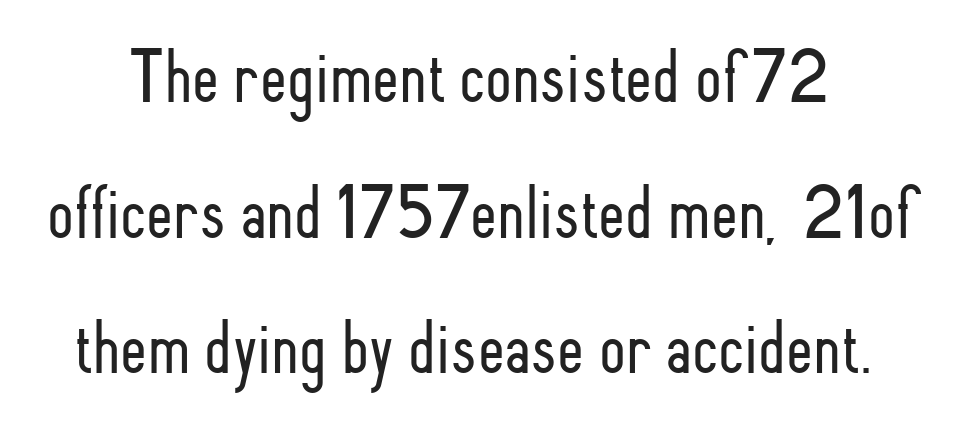
Q: Is the text bold? A: No.
Q: Is the text italic (slanted)? A: No, it is upright.
Q: Is the typeface a serif or a sans-serif typeface? A: Sans-serif.
Q: Is the text underlined? A: No.
Q: Is the spacing between letters normal or unusually wide? A: Normal.
Q: Width (condensed, normal, or wide)? A: Condensed.
Q: Stroke contrast? A: Low.
Q: x-height? A: Small.
Q: Monospaced? A: No.
